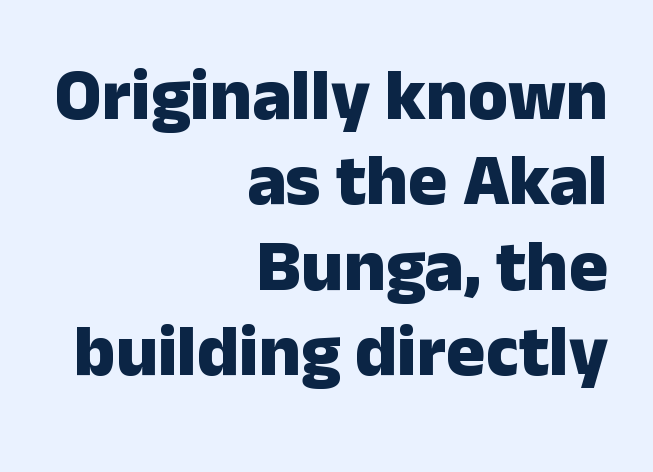
The image shows 73 px heavy sans-serif type, upright; set right-aligned, line spacing 1.17x, normal letter spacing, not underlined; low stroke contrast and a medium x-height.
